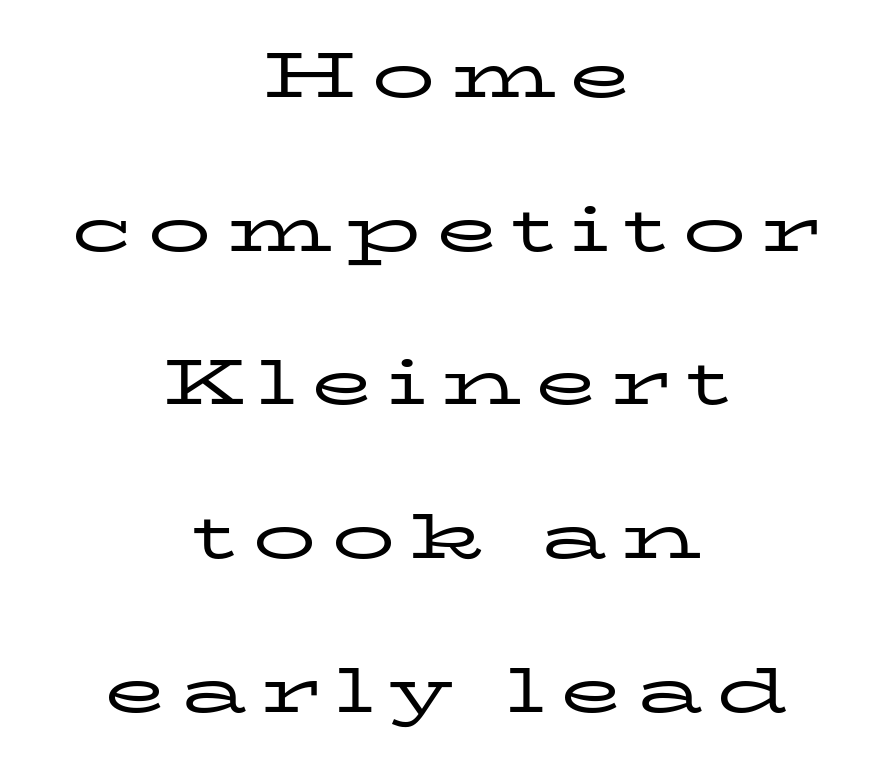
Neither beginnings nor endings align; midpoints do. This block would shrink considerably if given ordinary leading; it's expanded now. These lines are rendered in a variable-pitch font. The passage shown has open, widely tracked lettering throughout.
